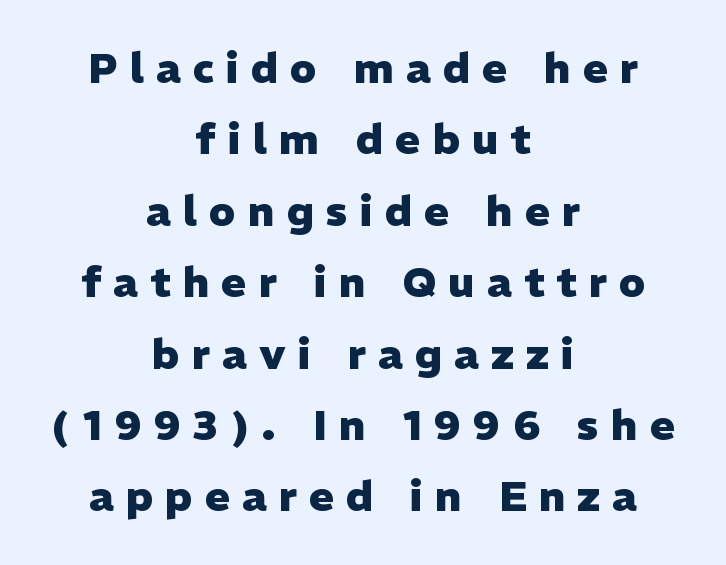
The image shows 42 px heavy sans-serif type, upright; set centered, normal line spacing (1.7x), unusually wide letter spacing (+0.29 em), not underlined; low stroke contrast and a medium x-height.
